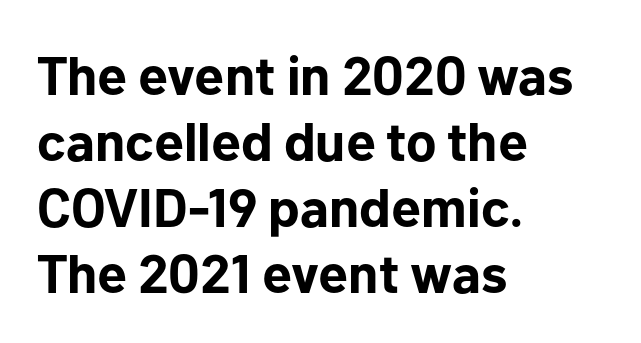
{"serif": "no", "italic": "no", "bold": "yes", "weight": "bold", "width": "normal", "stroke_contrast": "low", "x_height": "medium", "monospaced": "no", "underline": "no", "align": "left", "line_spacing_ratio": 1.22, "letter_spacing": "normal", "letter_spacing_em": 0.0, "glyph_px": 54}
